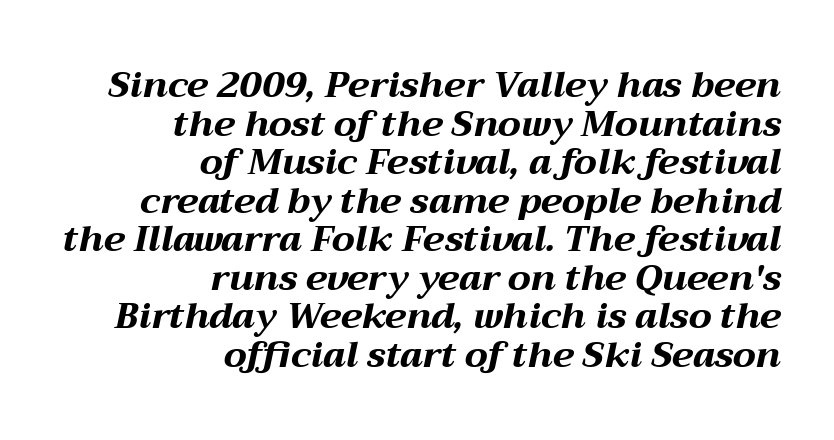
The image shows 36 px bold, wide type, italic (leaning right); set right-aligned, tight line spacing (1.07x), normal letter spacing, not underlined; medium stroke contrast and a medium x-height.
